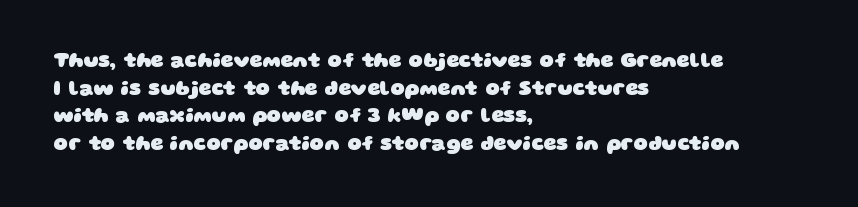
Q: Is the text bold? A: Yes.
Q: Is the text underlined? A: No.
Q: How is the paragraph aligned? A: Left-aligned.
Q: Is the spacing between letters normal or unusually wide? A: Normal.
Q: Is the spacing between lines tight, normal or loose? A: Normal.
